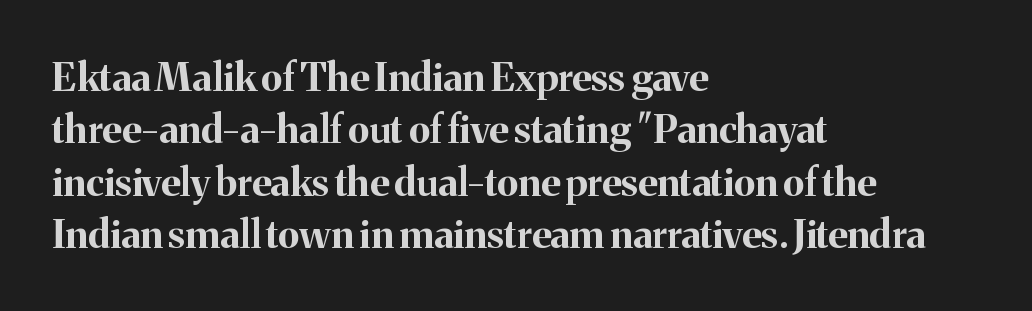
Q: Is the text bold? A: Yes.
Q: Is the text italic (slanted)? A: No, it is upright.
Q: Is the typeface a serif or a sans-serif typeface? A: Serif.
Q: Is the text underlined? A: No.
Q: How is the paragraph aligned? A: Left-aligned.
Q: Is the spacing between letters normal or unusually wide? A: Normal.
Q: Is the spacing between lines tight, normal or loose? A: Normal.
Q: Width (condensed, normal, or wide)? A: Normal.
Q: Stroke contrast? A: Medium.
Q: x-height? A: Medium.
Q: Monospaced? A: No.
